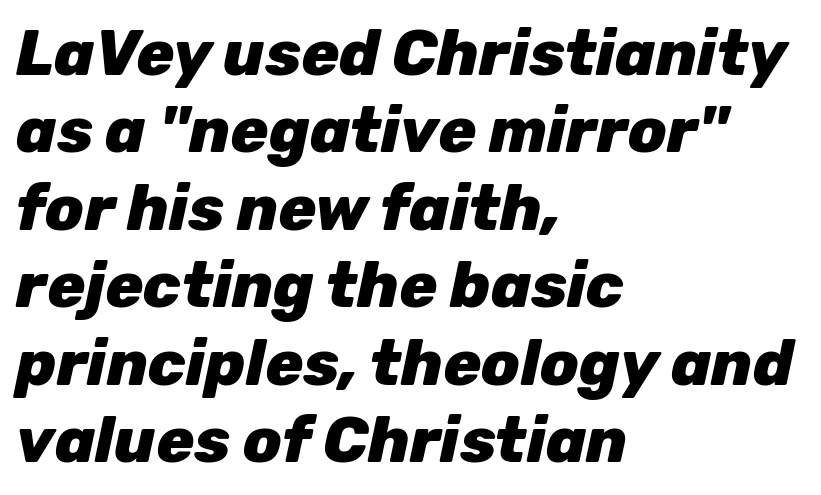
{"italic": "yes", "lean": "right", "slant_degrees": 12, "bold": "yes", "weight": "heavy", "width": "normal", "stroke_contrast": "low", "x_height": "medium", "monospaced": "no", "underline": "no", "align": "left", "line_spacing_ratio": 1.23, "letter_spacing": "normal", "letter_spacing_em": 0.0, "glyph_px": 63}
